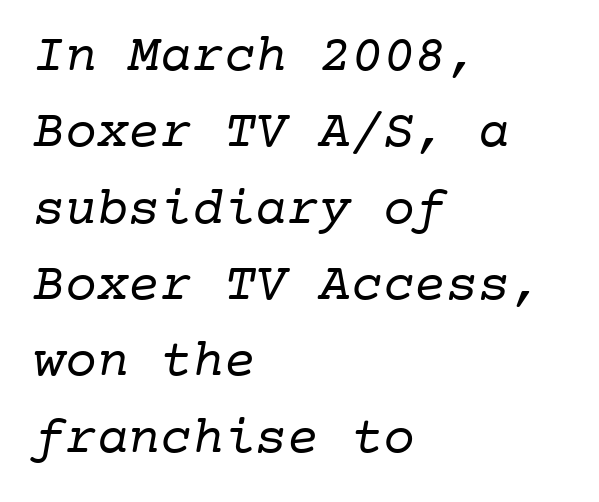
{"serif": "yes", "bold": "no", "weight": "regular", "width": "normal", "stroke_contrast": "low", "x_height": "medium", "monospaced": "yes", "underline": "no", "align": "left", "line_spacing": "normal", "line_spacing_ratio": 1.44, "letter_spacing": "normal", "letter_spacing_em": 0.0, "glyph_px": 53}
